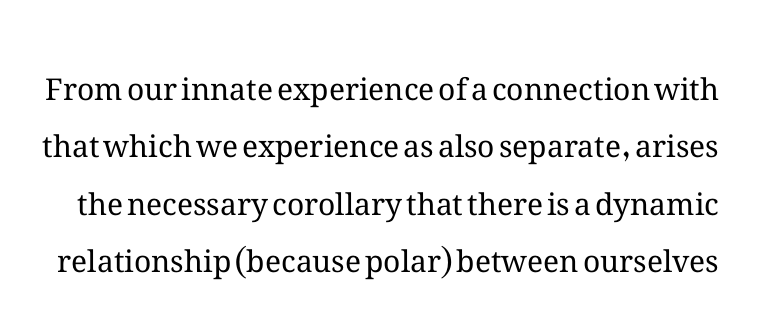
The image shows 30 px regular-weight type, upright; set loose line spacing (1.91x), normal letter spacing, not underlined; medium stroke contrast and a medium x-height.
